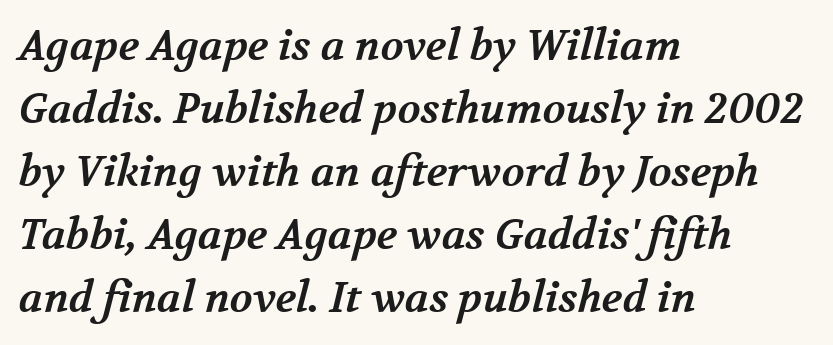
Do the characters align in a grid? No, the font is proportional. Visually the block forms a straight wall on the left and a jagged coastline on the right. You'd pick this weight for a headline — it's a proper bold. Anything drawn beneath the words? Only blank space.
